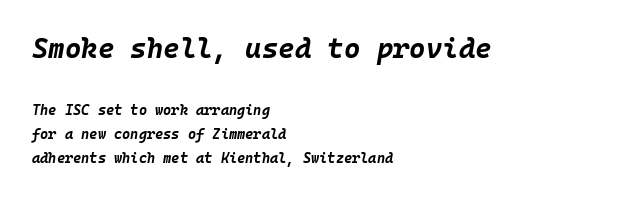
Q: Is the text bold? A: Yes.
Q: Is the text italic (slanted)? A: Yes, it leans right by about 10 degrees.
Q: Is the text underlined? A: No.
Q: How is the paragraph aligned? A: Left-aligned.
Q: Is the spacing between letters normal or unusually wide? A: Normal.
Q: Which block of text is set in a larger size, the first (top) or the second (bottom)? A: The first (top) one.
Q: Width (condensed, normal, or wide)? A: Normal.
Q: Stroke contrast? A: Low.
Q: x-height? A: Large.
Q: Monospaced? A: Yes.
